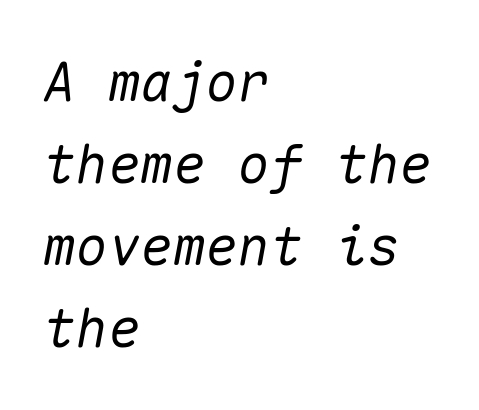
The image shows 54 px text type, italic (leaning right), monospaced; set left-aligned, normal line spacing (1.52x), normal letter spacing, not underlined; medium stroke contrast and a medium x-height.
